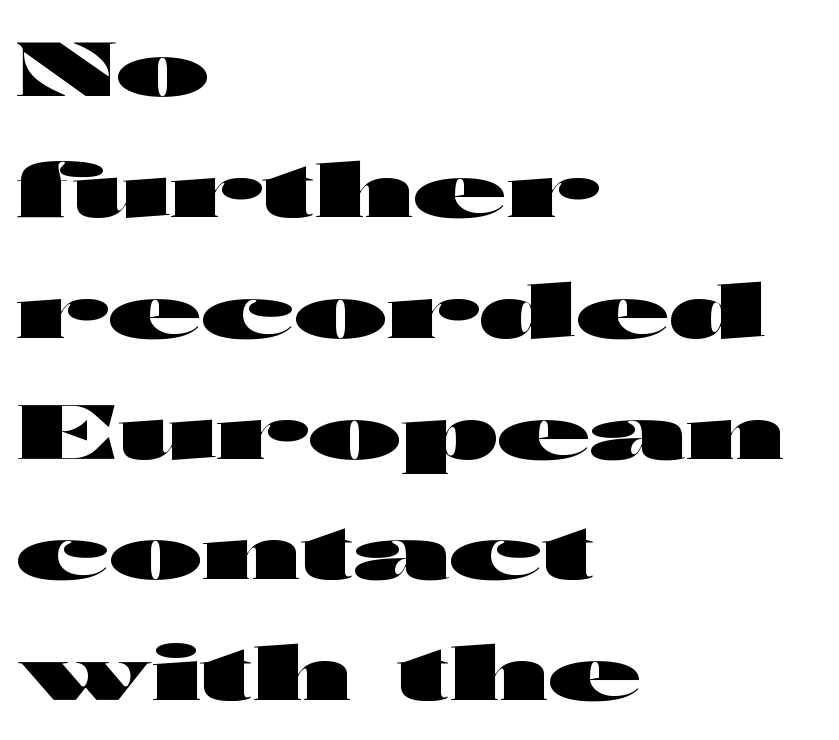
This is heavy type, rendered in bold. A roman cut, with each character standing at attention. The text block is weighted toward the left margin, trailing off unevenly rightward. The characters display no serif detailing; their extremities are plain.
